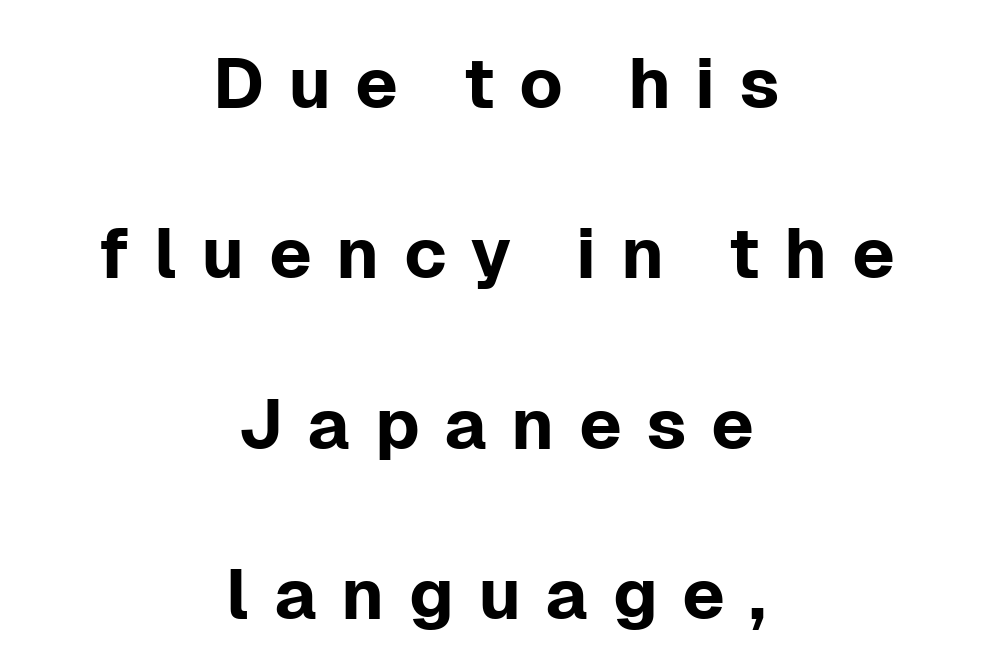
{"serif": "no", "italic": "no", "width": "normal", "stroke_contrast": "low", "x_height": "medium", "monospaced": "no", "underline": "no", "align": "center", "line_spacing": "loose", "line_spacing_ratio": 2.4, "letter_spacing": "wide", "letter_spacing_em": 0.34, "glyph_px": 71}
